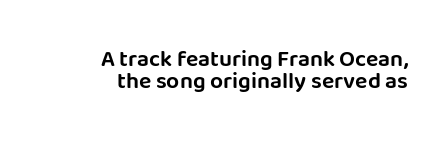
The image shows 23 px text type, upright; set right-aligned, tight line spacing (0.97x), normal letter spacing, not underlined.
